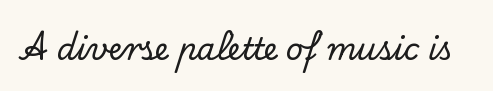
Q: Is the text italic (slanted)? A: Yes.
Q: Is the typeface a serif or a sans-serif typeface? A: Serif.
Q: Is the text underlined? A: No.
Q: Is the spacing between letters normal or unusually wide? A: Normal.
Q: Width (condensed, normal, or wide)? A: Normal.
Q: Stroke contrast? A: Low.
Q: x-height? A: Small.
Q: Monospaced? A: No.
